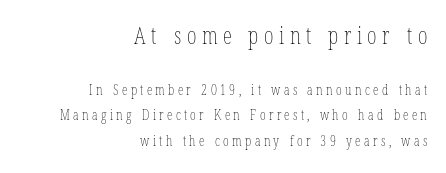
Q: Is the text bold? A: No.
Q: Is the text italic (slanted)? A: No, it is upright.
Q: Is the text underlined? A: No.
Q: How is the paragraph aligned? A: Right-aligned.
Q: Is the spacing between letters normal or unusually wide? A: Unusually wide.
Q: Which block of text is set in a larger size, the first (top) or the second (bottom)? A: The first (top) one.
